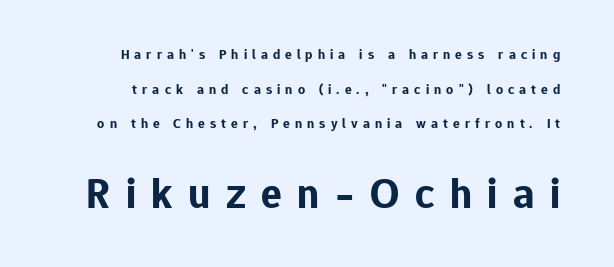
The image shows 43 px bold sans-serif type, upright; set loose line spacing (2.48x), unusually wide letter spacing (+0.36 em), not underlined; the second (bottom) block is 3.07x larger; low stroke contrast and a medium x-height.
